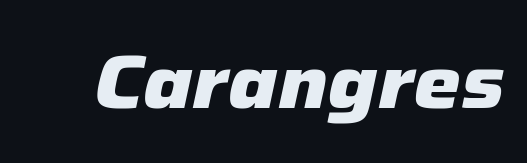
{"italic": "yes", "lean": "right", "slant_degrees": 12, "bold": "yes", "weight": "heavy", "width": "normal", "stroke_contrast": "low", "x_height": "medium", "monospaced": "no", "underline": "no", "letter_spacing": "normal", "letter_spacing_em": 0.0, "glyph_px": 75}
